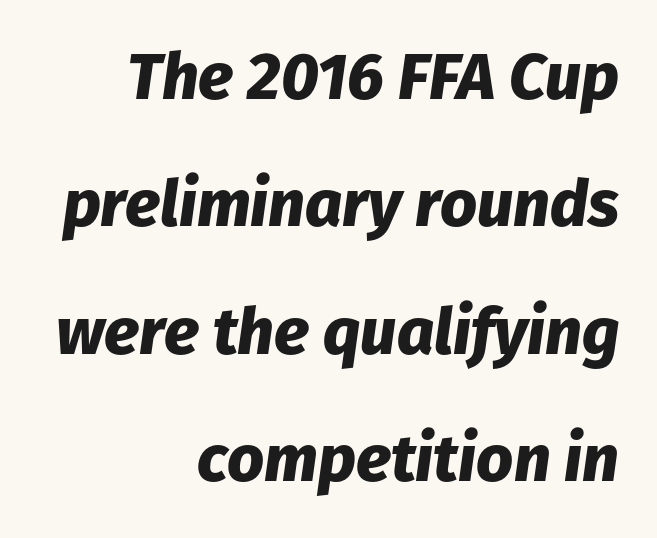
Q: Is the text bold? A: Yes.
Q: Is the text italic (slanted)? A: Yes, it leans right by about 8 degrees.
Q: Is the text underlined? A: No.
Q: How is the paragraph aligned? A: Right-aligned.
Q: Is the spacing between letters normal or unusually wide? A: Normal.
Q: Is the spacing between lines tight, normal or loose? A: Loose.
Q: Width (condensed, normal, or wide)? A: Normal.
Q: Stroke contrast? A: Low.
Q: x-height? A: Medium.
Q: Monospaced? A: No.
